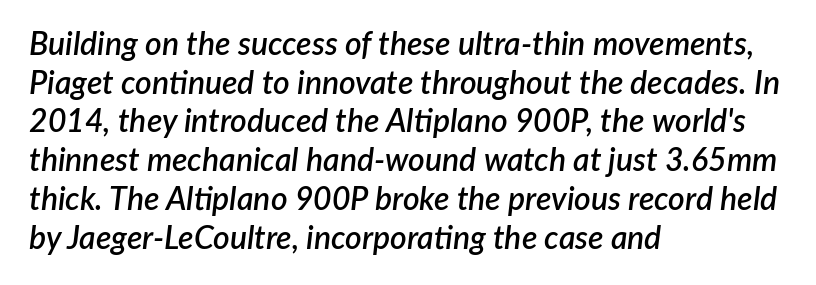
The image shows 32 px semibold type, italic (leaning right); set left-aligned, line spacing 1.21x, normal letter spacing, not underlined; low stroke contrast and a medium x-height.
